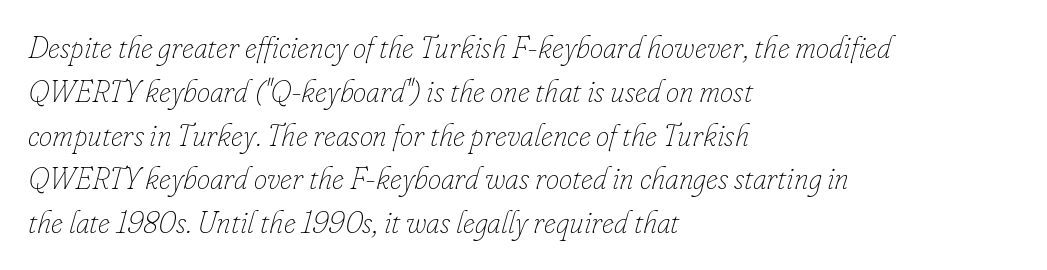
Q: Is the text bold? A: No.
Q: Is the text italic (slanted)? A: Yes, it leans right by about 16 degrees.
Q: Is the text underlined? A: No.
Q: How is the paragraph aligned? A: Left-aligned.
Q: Is the spacing between letters normal or unusually wide? A: Normal.
Q: Is the spacing between lines tight, normal or loose? A: Normal.
Q: Width (condensed, normal, or wide)? A: Normal.
Q: Stroke contrast? A: Low.
Q: x-height? A: Small.
Q: Monospaced? A: No.
